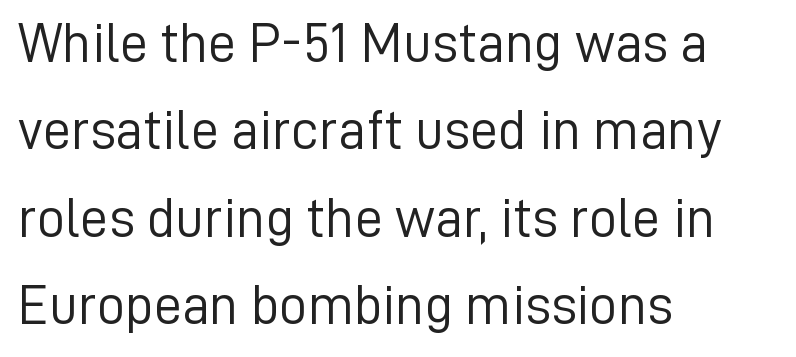
Q: Is the text bold? A: No.
Q: Is the text italic (slanted)? A: No, it is upright.
Q: Is the typeface a serif or a sans-serif typeface? A: Sans-serif.
Q: Is the text underlined? A: No.
Q: How is the paragraph aligned? A: Left-aligned.
Q: Is the spacing between letters normal or unusually wide? A: Normal.
Q: Is the spacing between lines tight, normal or loose? A: Normal.
Q: Width (condensed, normal, or wide)? A: Normal.
Q: Stroke contrast? A: Low.
Q: x-height? A: Medium.
Q: Monospaced? A: No.
